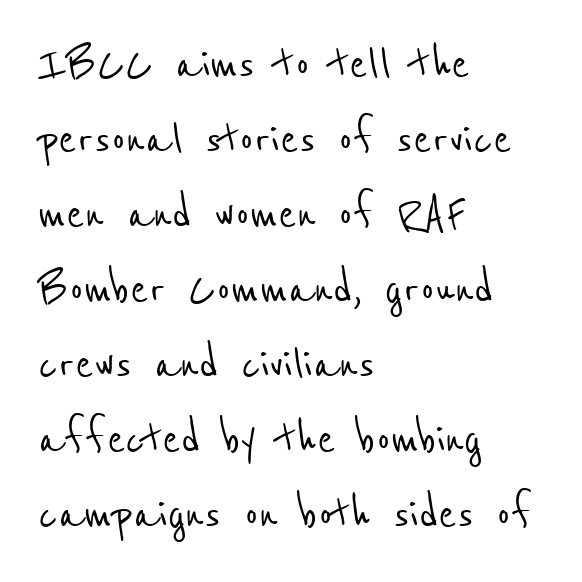
The image shows 54 px condensed sans-serif type; set left-aligned, normal line spacing (1.39x), normal letter spacing, not underlined; low stroke contrast and a medium x-height.
